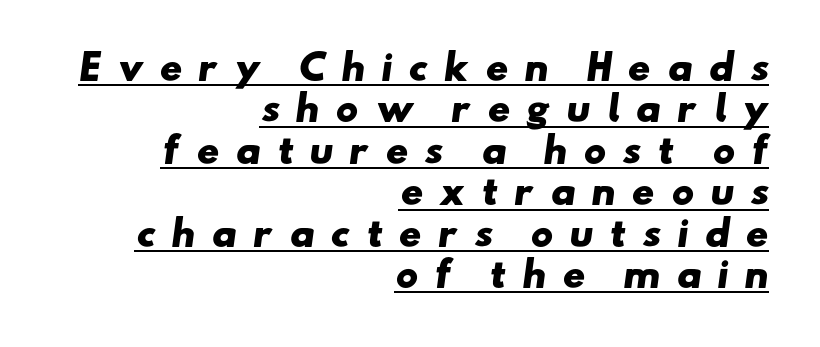
The image shows 34 px heavy, wide sans-serif type; set right-aligned, line spacing 1.22x, unusually wide letter spacing (+0.46 em), underlined; low stroke contrast and a small x-height.
